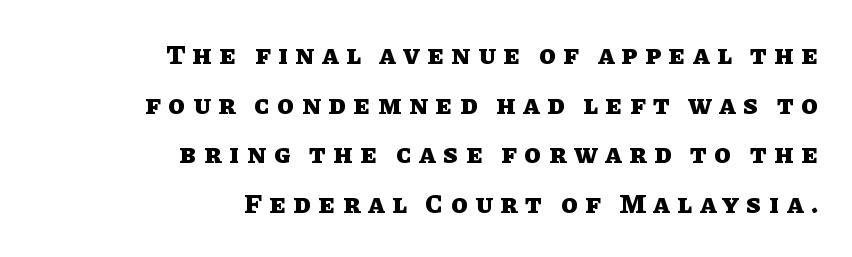
The gaps between neighbouring characters are conspicuously large. This is the regular roman posture of the typeface. These words are printed bold, with thick strokes throughout. Decoration check: the copy has no underline. All the whitespace from short lines collects on the left.
